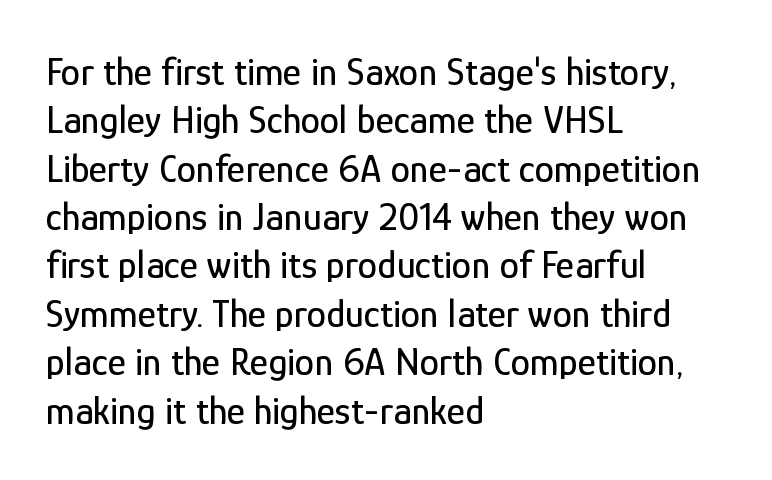
Spacing between characters is what you'd get straight out of the box. Posture: upright roman. Does the type have serifs? No, each stem ends abruptly. Character widths vary here, with narrow letters taking less room than wide ones.
